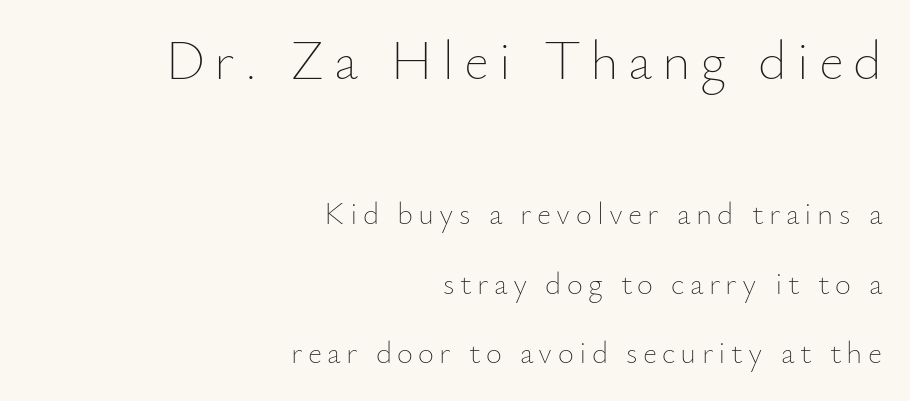
Q: Is the text bold? A: No.
Q: Is the text italic (slanted)? A: No, it is upright.
Q: Is the text underlined? A: No.
Q: How is the paragraph aligned? A: Right-aligned.
Q: Is the spacing between lines tight, normal or loose? A: Loose.
Q: Which block of text is set in a larger size, the first (top) or the second (bottom)? A: The first (top) one.
Q: Width (condensed, normal, or wide)? A: Normal.
Q: Stroke contrast? A: Low.
Q: x-height? A: Small.
Q: Monospaced? A: No.
